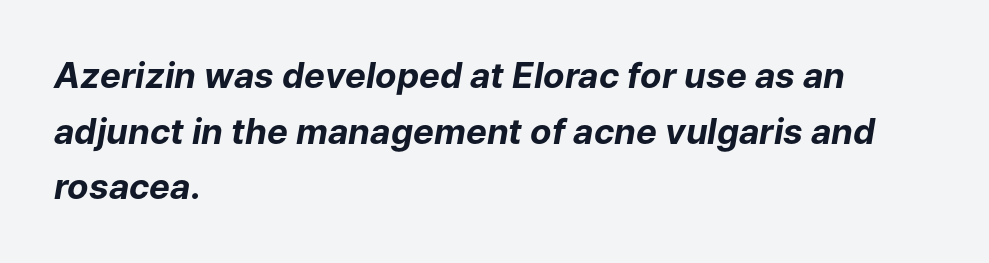
{"italic": "yes", "lean": "right", "slant_degrees": 9, "bold": "yes", "weight": "bold", "width": "normal", "stroke_contrast": "low", "x_height": "medium", "monospaced": "no", "underline": "no", "align": "left", "line_spacing": "normal", "line_spacing_ratio": 1.59, "letter_spacing": "normal", "letter_spacing_em": 0.0, "glyph_px": 35}
